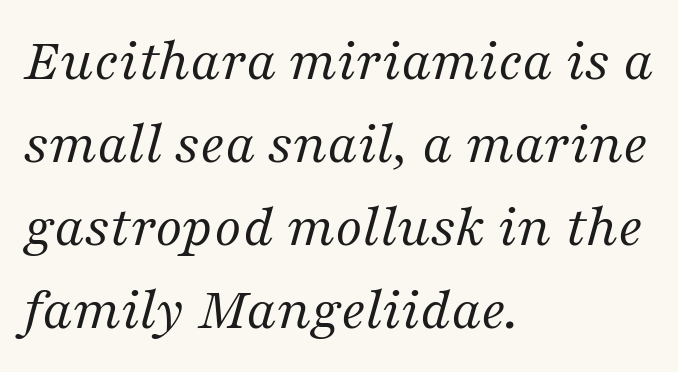
The face used here is proportionally spaced, like ordinary book or web type. The foot of each line stays bare and open. Students, note that the glyphs here touch the page at normal intervals. The passage shown is typeset with a serif family. No extra ink here — the face is not bold.
